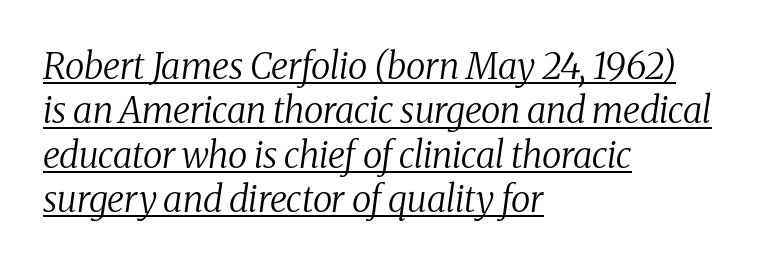
{"serif": "yes", "italic": "yes", "lean": "right", "slant_degrees": 8, "bold": "no", "weight": "regular", "width": "normal", "stroke_contrast": "medium", "x_height": "medium", "monospaced": "no", "underline": "yes", "align": "left", "line_spacing_ratio": 1.23, "letter_spacing": "normal", "letter_spacing_em": 0.0, "glyph_px": 36}
